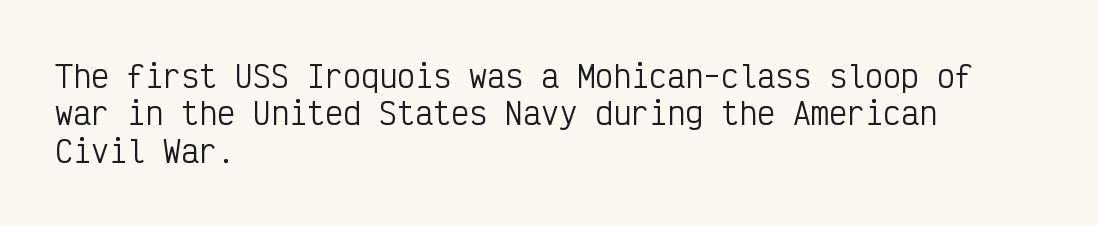
The image shows 30 px regular-weight, condensed sans-serif type, upright, monospaced; set left-aligned, normal line spacing (1.25x), normal letter spacing, not underlined; low stroke contrast and a medium x-height.
